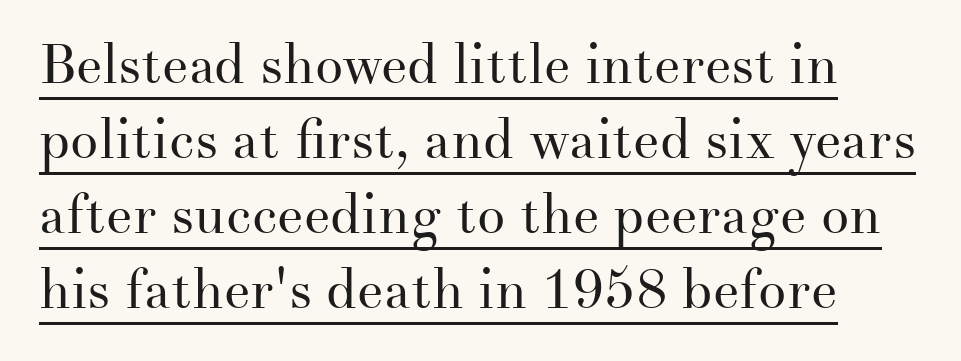
Q: Is the text bold? A: No.
Q: Is the text italic (slanted)? A: No, it is upright.
Q: Is the typeface a serif or a sans-serif typeface? A: Serif.
Q: Is the text underlined? A: Yes.
Q: Is the spacing between letters normal or unusually wide? A: Normal.
Q: Is the spacing between lines tight, normal or loose? A: Normal.
Q: Width (condensed, normal, or wide)? A: Normal.
Q: Stroke contrast? A: Medium.
Q: x-height? A: Small.
Q: Monospaced? A: No.
